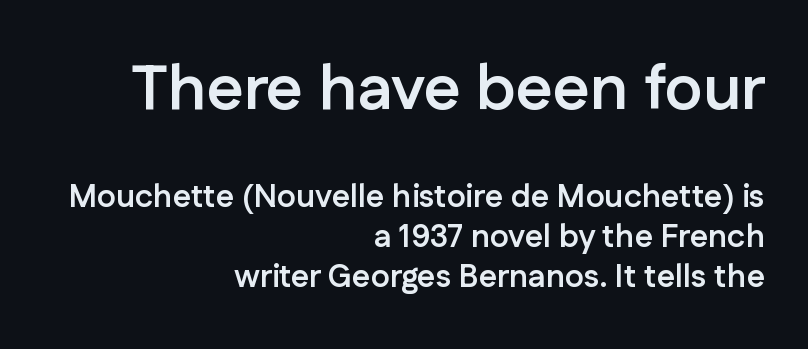
Q: Is the text bold? A: Yes.
Q: Is the text italic (slanted)? A: No, it is upright.
Q: Is the typeface a serif or a sans-serif typeface? A: Sans-serif.
Q: Is the text underlined? A: No.
Q: How is the paragraph aligned? A: Right-aligned.
Q: Is the spacing between letters normal or unusually wide? A: Normal.
Q: Is the spacing between lines tight, normal or loose? A: Normal.
Q: Which block of text is set in a larger size, the first (top) or the second (bottom)? A: The first (top) one.
Q: Width (condensed, normal, or wide)? A: Normal.
Q: Stroke contrast? A: Low.
Q: x-height? A: Medium.
Q: Monospaced? A: No.
